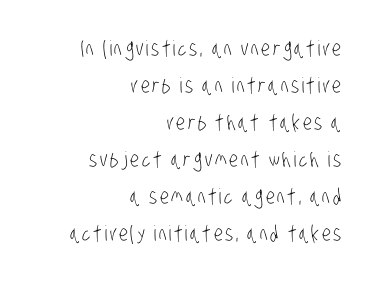
The image shows 21 px text type; set right-aligned, line spacing 1.76x, not underlined.
